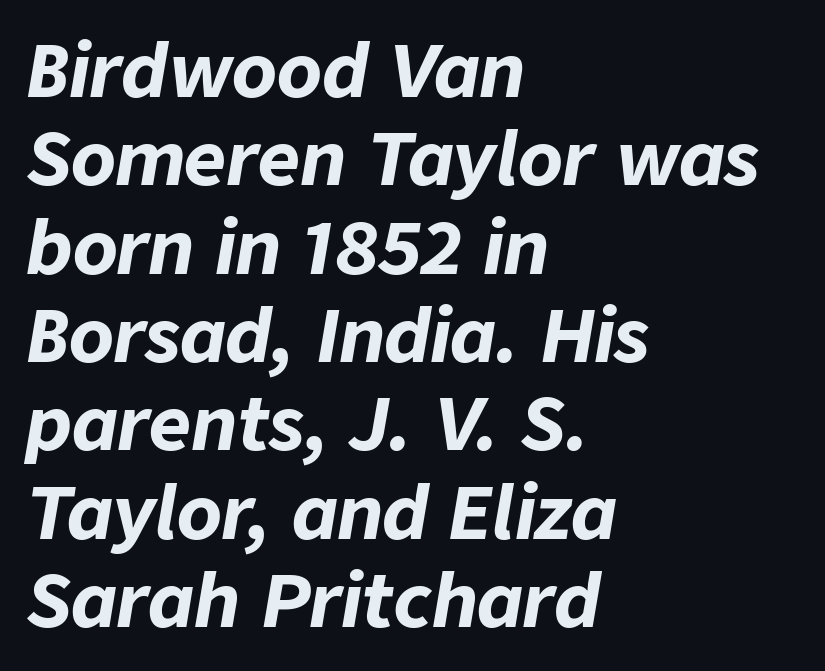
Do the characters align in a grid? No, the font is proportional. Teacher's note: observe the even left margin — that is flush-left alignment. The whole block is typeset with a tilt. Is the type bold? Yes — the strokes are clearly thick and heavy. Inter-character spacing is left at the font's built-in metrics.
